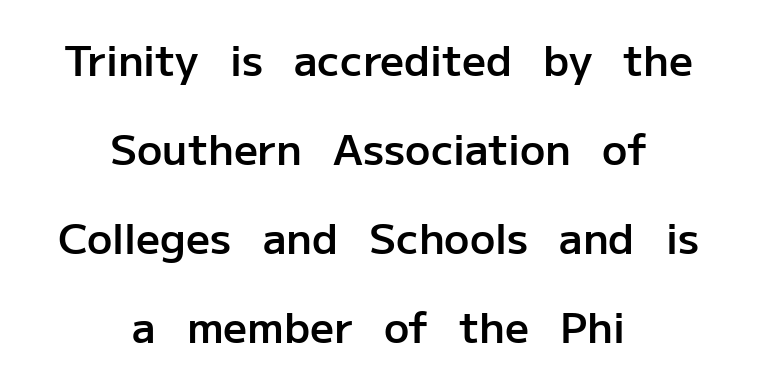
The image shows 42 px semibold sans-serif type, upright; set centered, loose line spacing (2.12x), normal letter spacing, not underlined; low stroke contrast and a medium x-height.
